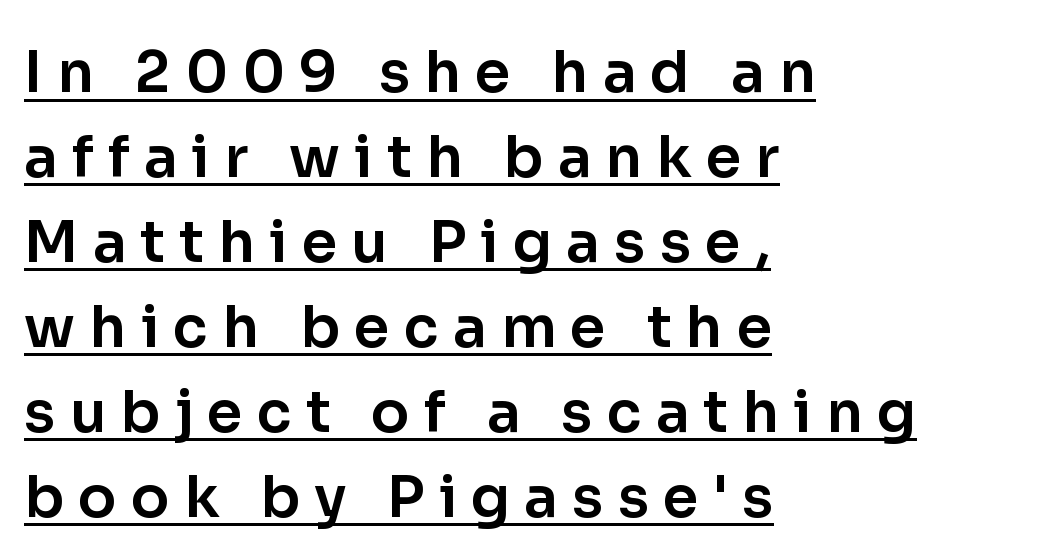
{"serif": "no", "italic": "no", "width": "normal", "stroke_contrast": "low", "x_height": "medium", "monospaced": "no", "underline": "yes", "align": "left", "line_spacing": "normal", "line_spacing_ratio": 1.49, "letter_spacing": "wide", "letter_spacing_em": 0.25, "glyph_px": 57}
